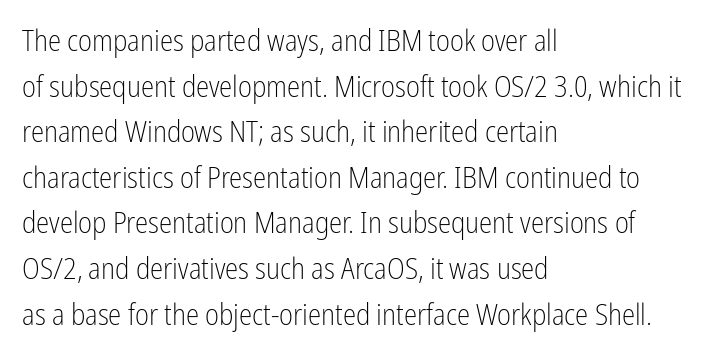
{"serif": "no", "italic": "no", "bold": "no", "weight": "light", "width": "condensed", "stroke_contrast": "low", "x_height": "medium", "monospaced": "no", "underline": "no", "align": "left", "line_spacing": "normal", "line_spacing_ratio": 1.52, "letter_spacing": "normal", "letter_spacing_em": 0.0, "glyph_px": 30}
